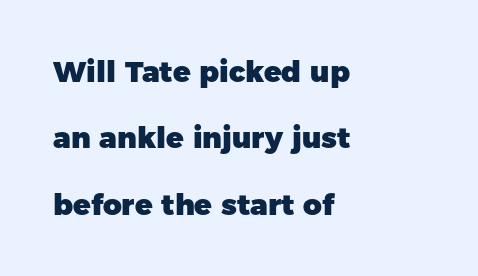
The image shows 29 px heavy sans-serif type, upright; set left-aligned, loose line spacing (2.29x), normal letter spacing, not underlined; low stroke contrast and a medium x-height.
